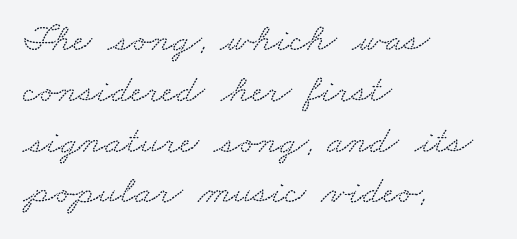
Each letter keeps its own natural width here, so spacing adapts to shape. The words here are not underlined. The passage is arranged the way most books set body copy — flush left.
